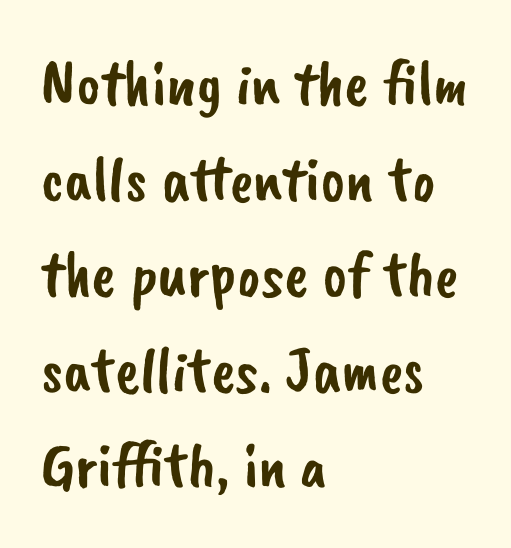
{"serif": "no", "width": "normal", "stroke_contrast": "low", "x_height": "small", "monospaced": "no", "underline": "no", "align": "left", "line_spacing": "normal", "line_spacing_ratio": 1.47, "letter_spacing": "normal", "letter_spacing_em": 0.0, "glyph_px": 65}
